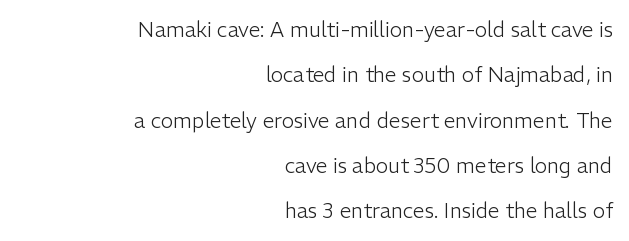
{"italic": "no", "bold": "no", "underline": "no", "align": "right", "line_spacing": "loose", "line_spacing_ratio": 2.16, "letter_spacing": "normal", "letter_spacing_em": 0.0, "glyph_px": 21}
